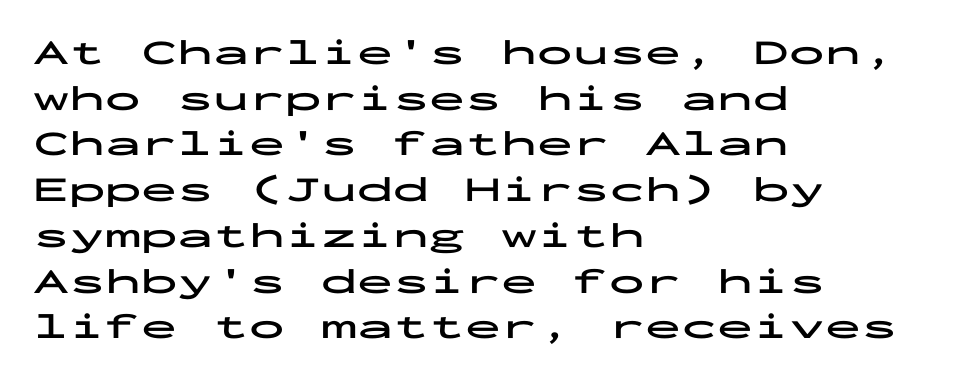
Each letter's strokes conclude bluntly, with no projecting serifs. Fixed-width glyphs throughout — classic coding-font behaviour. Short note: letters normally spaced. A bare baseline throughout the passage. You can tell it's not italic because the verticals are truly vertical. These lines are set flush left with a ragged right edge.
